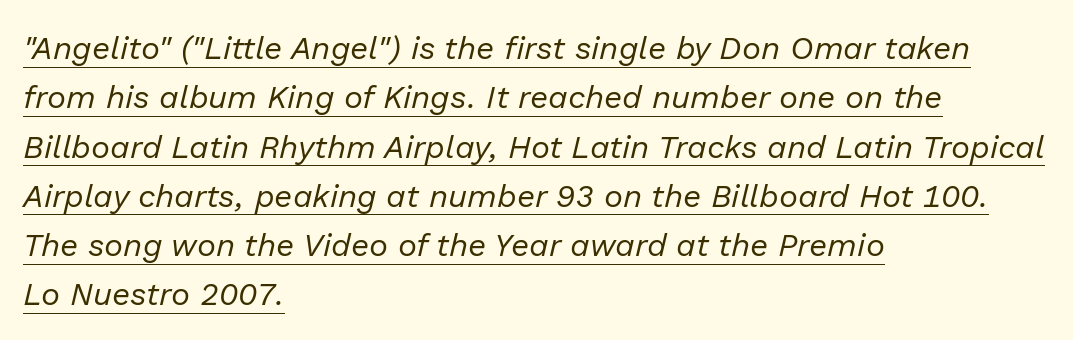
Do the characters align in a grid? No, the font is proportional. Vertically, the passage feels balanced, rows spaced as you'd expect. The rendering uses the underline text-decoration. The type is set solid horizontally, with unmodified tracking. Looking at the ascenders, they clearly lean. Where is the straight margin? On the left.
